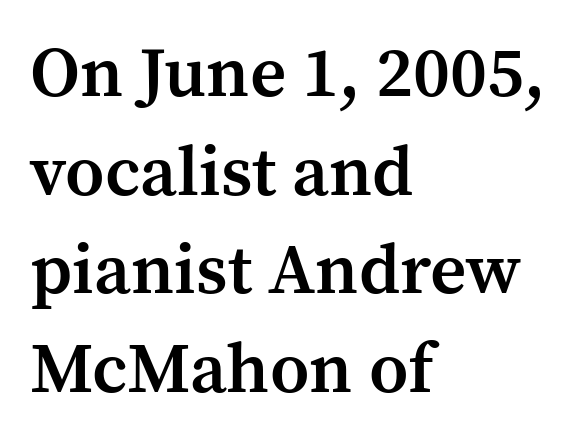
The image shows 71 px semibold serif type, upright; set left-aligned, normal line spacing (1.39x), normal letter spacing, not underlined; medium stroke contrast and a medium x-height.
